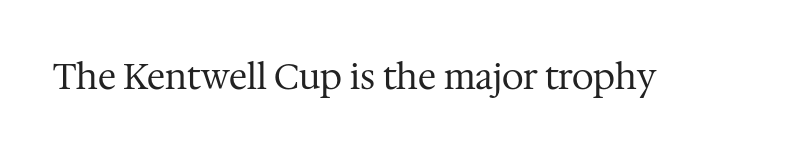
Q: Is the text bold? A: No.
Q: Is the text italic (slanted)? A: No, it is upright.
Q: Is the typeface a serif or a sans-serif typeface? A: Serif.
Q: Is the text underlined? A: No.
Q: Is the spacing between letters normal or unusually wide? A: Normal.
Q: Width (condensed, normal, or wide)? A: Normal.
Q: Stroke contrast? A: Medium.
Q: x-height? A: Medium.
Q: Monospaced? A: No.
